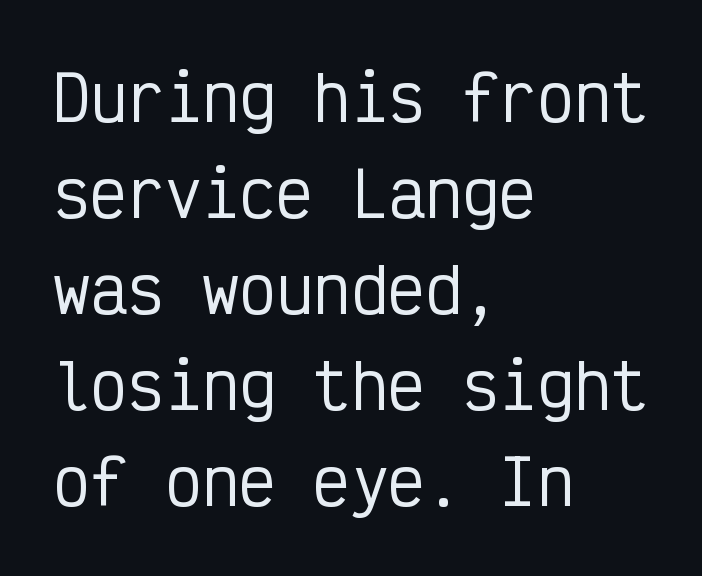
Q: Is the text italic (slanted)? A: No, it is upright.
Q: Is the typeface a serif or a sans-serif typeface? A: Sans-serif.
Q: Is the text underlined? A: No.
Q: How is the paragraph aligned? A: Left-aligned.
Q: Is the spacing between letters normal or unusually wide? A: Normal.
Q: Is the spacing between lines tight, normal or loose? A: Normal.
Q: Width (condensed, normal, or wide)? A: Condensed.
Q: Stroke contrast? A: Low.
Q: x-height? A: Medium.
Q: Monospaced? A: Yes.
